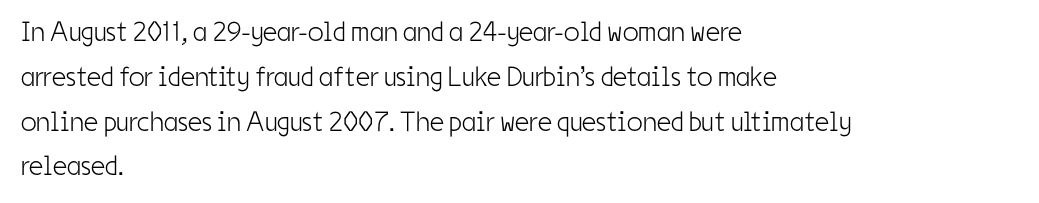
The image shows 28 px light, condensed sans-serif type, upright; set left-aligned, normal line spacing (1.6x), normal letter spacing, not underlined; low stroke contrast and a medium x-height.
